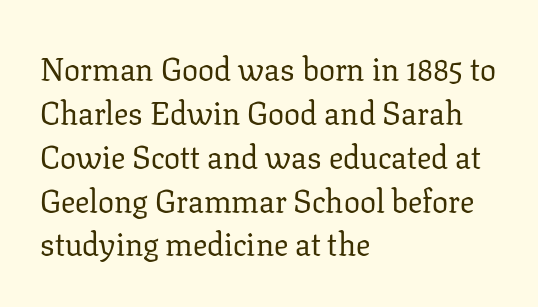
The lettering holds an erect, upright posture throughout. The rendering shows small feet on the letterforms — a serif design. The typesetting does not lean heavy: it is not bold. Evenly set lines give the paragraph a standard silhouette.
